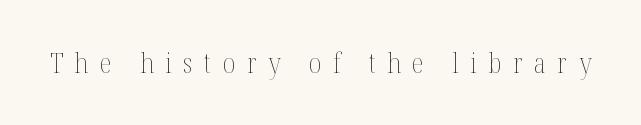
Caption: face not bold, strokes unweighted. Underlining? Definitely not there. Looks like regular typesetting: each glyph gets only the width it needs. Display-style spreading of the glyphs; the letterfit is very open.
